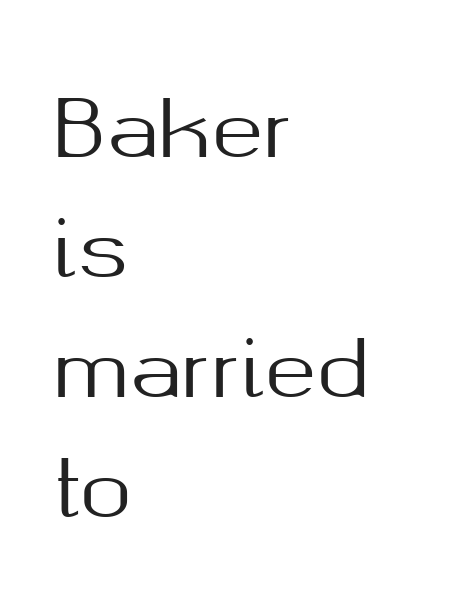
Successive baselines arrive at the customary interval. What kind of face is this? One without serifs — a sans. The face used here is rendered with its standard letterfit. You could not count columns in this text — the font is proportionally spaced. Teacher's note: observe the even left margin — that is flush-left alignment.
